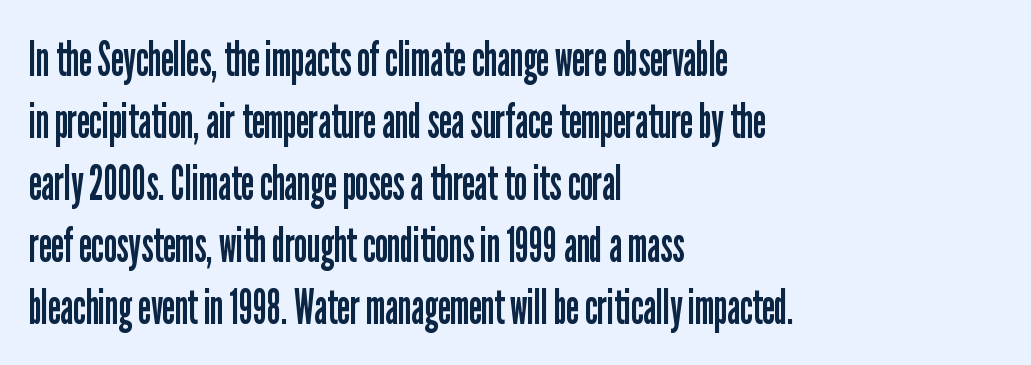
The image shows 48 px regular-weight, condensed sans-serif type, upright; set left-aligned, normal line spacing (1.29x), normal letter spacing, not underlined; low stroke contrast and a medium x-height.
